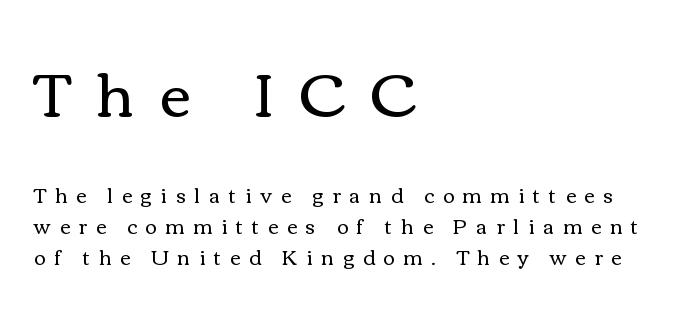
Q: Is the text bold? A: No.
Q: Is the text italic (slanted)? A: No, it is upright.
Q: Is the text underlined? A: No.
Q: How is the paragraph aligned? A: Left-aligned.
Q: Is the spacing between letters normal or unusually wide? A: Unusually wide.
Q: Is the spacing between lines tight, normal or loose? A: Normal.
Q: Which block of text is set in a larger size, the first (top) or the second (bottom)? A: The first (top) one.
Q: Width (condensed, normal, or wide)? A: Wide.
Q: x-height? A: Medium.
Q: Monospaced? A: No.
